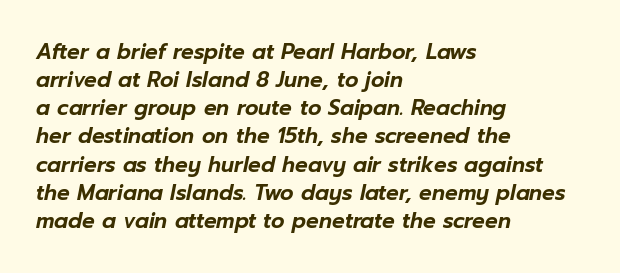
{"italic": "yes", "lean": "right", "slant_degrees": 12, "underline": "no", "align": "left", "line_spacing": "normal", "line_spacing_ratio": 1.34, "letter_spacing": "normal", "letter_spacing_em": 0.0, "glyph_px": 21}
